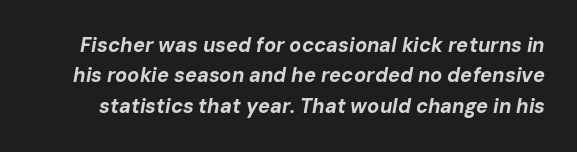
{"italic": "yes", "lean": "right", "slant_degrees": 10, "bold": "yes", "underline": "no", "line_spacing": "normal", "line_spacing_ratio": 1.52, "letter_spacing": "normal", "letter_spacing_em": 0.0, "glyph_px": 20}
